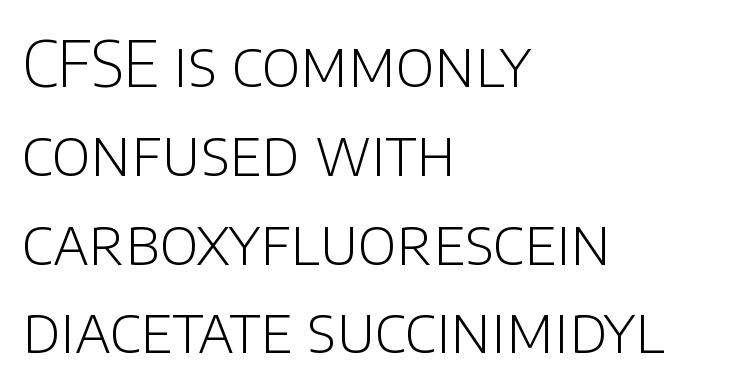
Q: Is the text bold? A: No.
Q: Is the text italic (slanted)? A: No, it is upright.
Q: Is the typeface a serif or a sans-serif typeface? A: Sans-serif.
Q: Is the text underlined? A: No.
Q: How is the paragraph aligned? A: Left-aligned.
Q: Is the spacing between letters normal or unusually wide? A: Normal.
Q: Is the spacing between lines tight, normal or loose? A: Normal.
Q: Width (condensed, normal, or wide)? A: Normal.
Q: Stroke contrast? A: Low.
Q: x-height? A: Large.
Q: Monospaced? A: No.
